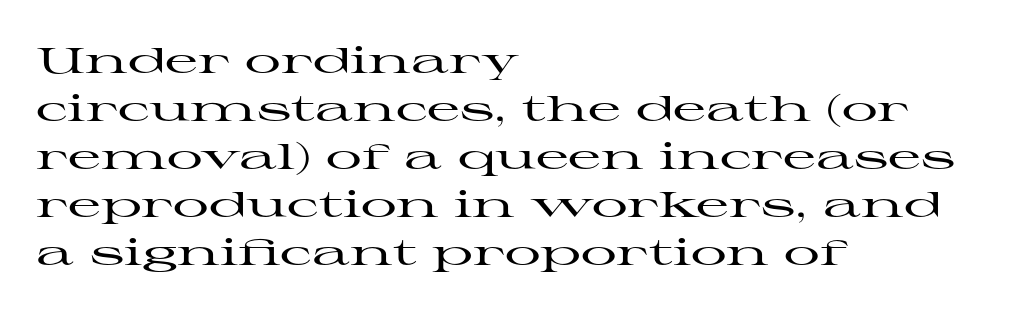
{"serif": "yes", "italic": "no", "width": "wide", "stroke_contrast": "high", "x_height": "medium", "monospaced": "no", "underline": "no", "align": "left", "line_spacing": "normal", "line_spacing_ratio": 1.33, "letter_spacing": "normal", "letter_spacing_em": 0.0, "glyph_px": 36}
